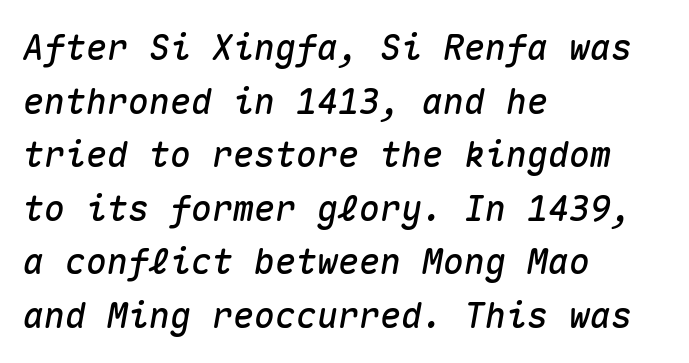
The designer left line spacing at the default. Which margin do the lines hug? The left one — the right edge is uneven. Just letters on the line, the space beneath them empty. These lines are rendered in a fixed-pitch font.
